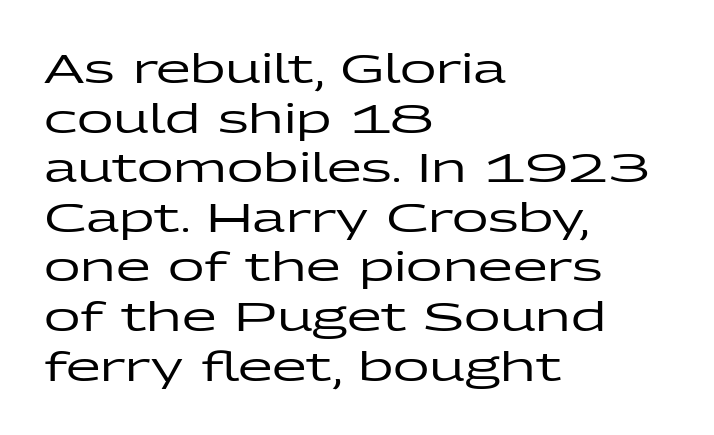
Q: Is the text italic (slanted)? A: No, it is upright.
Q: Is the typeface a serif or a sans-serif typeface? A: Sans-serif.
Q: Is the text underlined? A: No.
Q: How is the paragraph aligned? A: Left-aligned.
Q: Is the spacing between letters normal or unusually wide? A: Normal.
Q: Width (condensed, normal, or wide)? A: Wide.
Q: Stroke contrast? A: Low.
Q: x-height? A: Medium.
Q: Monospaced? A: No.
